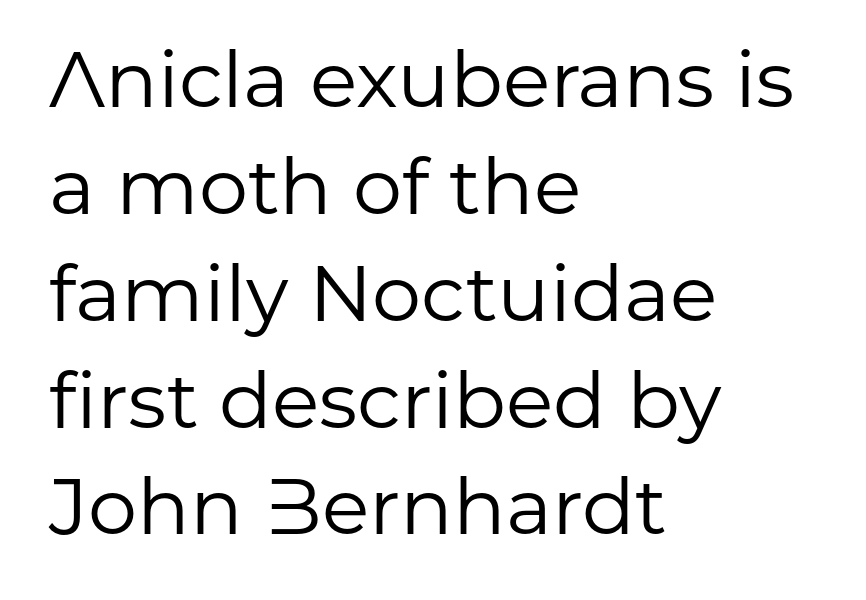
Q: Is the text bold? A: No.
Q: Is the text italic (slanted)? A: No, it is upright.
Q: Is the typeface a serif or a sans-serif typeface? A: Sans-serif.
Q: Is the text underlined? A: No.
Q: How is the paragraph aligned? A: Left-aligned.
Q: Is the spacing between letters normal or unusually wide? A: Normal.
Q: Is the spacing between lines tight, normal or loose? A: Normal.
Q: Width (condensed, normal, or wide)? A: Normal.
Q: Stroke contrast? A: Low.
Q: x-height? A: Medium.
Q: Monospaced? A: No.
